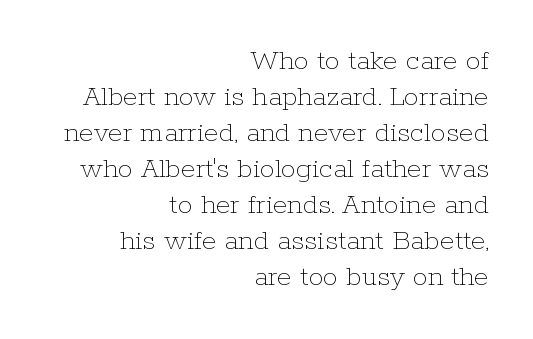
Posture: upright roman. Nothing unusual about the tracking: characters are spaced as the font intends. Honestly, there is no underline to notice here at all. Ink coverage per letter is moderate at most. Do the characters align in a grid? No, the font is proportional. The compositor pushed each line to the right boundary.
